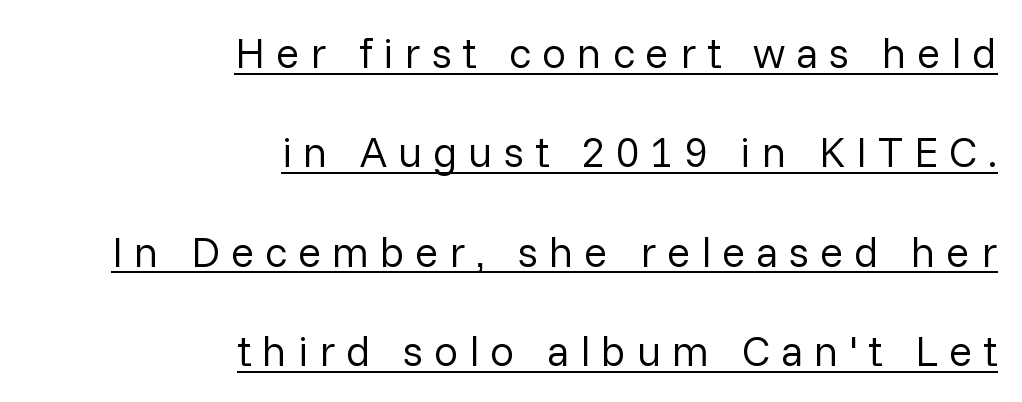
{"serif": "no", "italic": "no", "bold": "no", "weight": "regular", "width": "normal", "stroke_contrast": "low", "x_height": "medium", "monospaced": "no", "underline": "yes", "align": "right", "line_spacing": "loose", "line_spacing_ratio": 2.31, "letter_spacing": "wide", "letter_spacing_em": 0.25, "glyph_px": 43}
